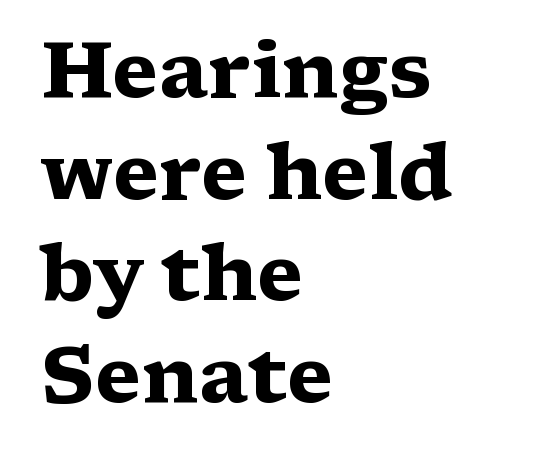
The image shows 77 px heavy, wide serif type, upright; set left-aligned, normal line spacing (1.32x), normal letter spacing, not underlined; medium stroke contrast and a medium x-height.
